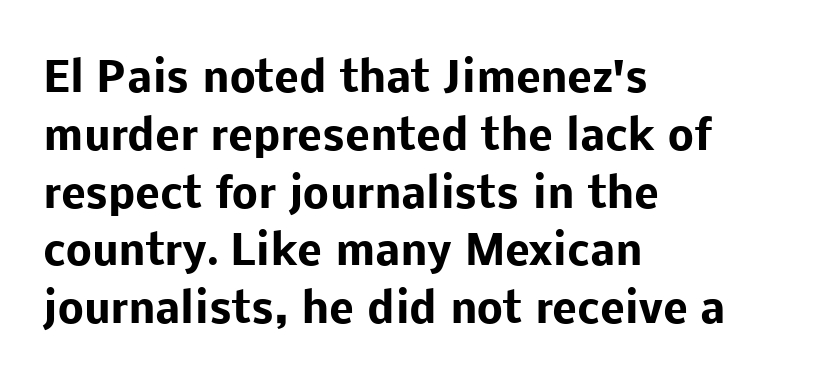
Character widths vary here, with narrow letters taking less room than wide ones. What kind of face is this? One without serifs — a sans. The strokes are fattened all the way to bold. A typesetter would call this leading conventional body-copy spacing. No word sits above an underline. Vertical strokes here are truly vertical.
